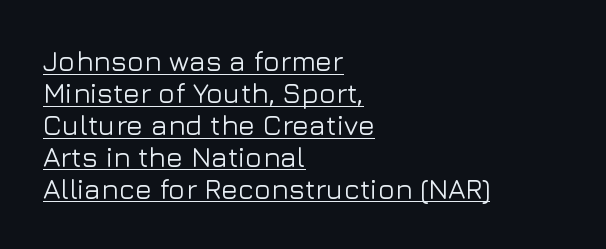
The image shows 28 px sans-serif type, upright; set left-aligned, tight line spacing (1.14x), normal letter spacing, underlined; low stroke contrast and a medium x-height.
